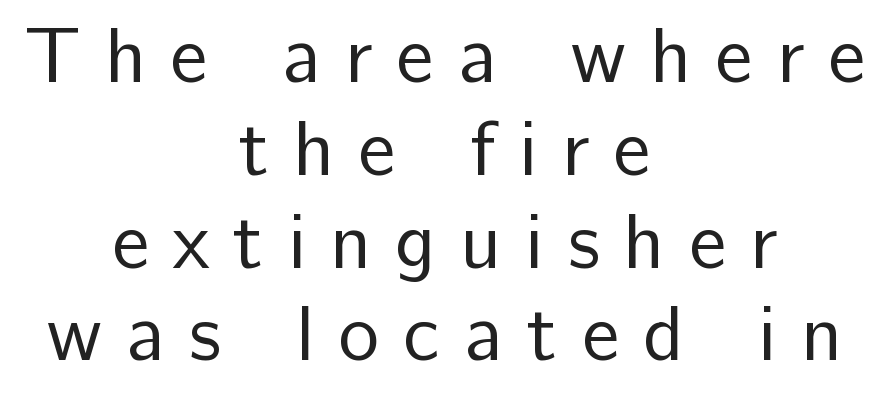
The image shows 78 px regular-weight sans-serif type, upright; set centered, line spacing 1.19x, unusually wide letter spacing (+0.31 em), not underlined; low stroke contrast and a medium x-height.
